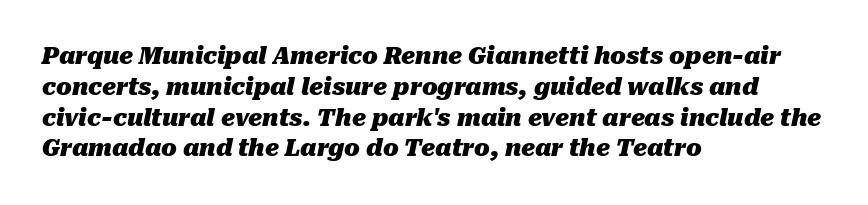
These lines are set flush left with a ragged right edge. The face used here has the dense, thick strokes of a bold. The leading is moderate, giving the passage an even texture. Unmarked baselines from the first word to the last.
